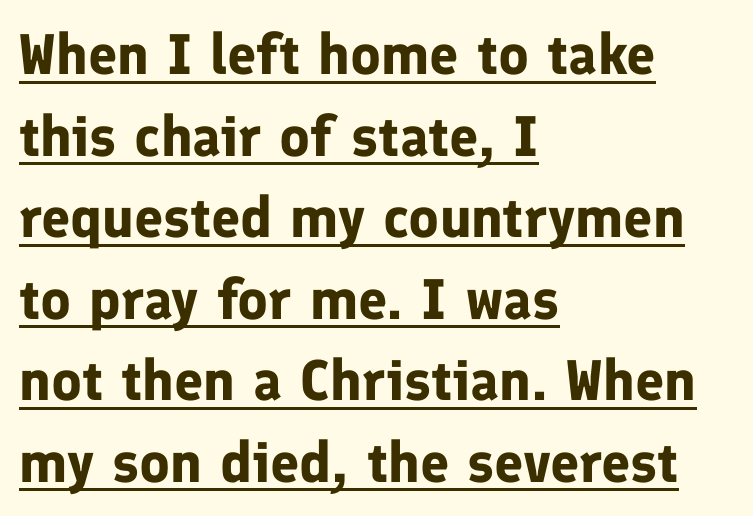
Nope, no serifs anywhere on these letters. Posture: straight, roman, zero tilt. The lines are quadded left. The face used here is rendered with its standard letterfit. Looks like regular typesetting: each glyph gets only the width it needs.
